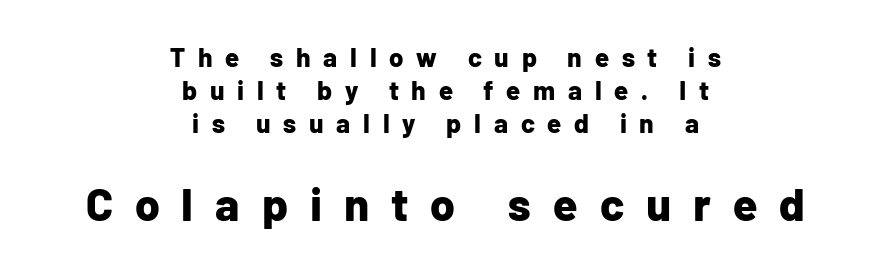
{"serif": "no", "italic": "no", "bold": "yes", "weight": "bold", "width": "normal", "stroke_contrast": "low", "x_height": "medium", "monospaced": "no", "underline": "no", "align": "center", "line_spacing": "normal", "line_spacing_ratio": 1.27, "letter_spacing": "wide", "letter_spacing_em": 0.49, "larger_block": "second", "size_ratio": 1.73, "glyph_px": 45}
